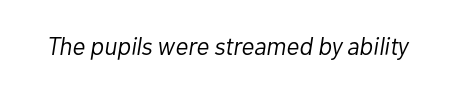
The image shows 25 px text type, italic (leaning right); set normal letter spacing, not underlined.
